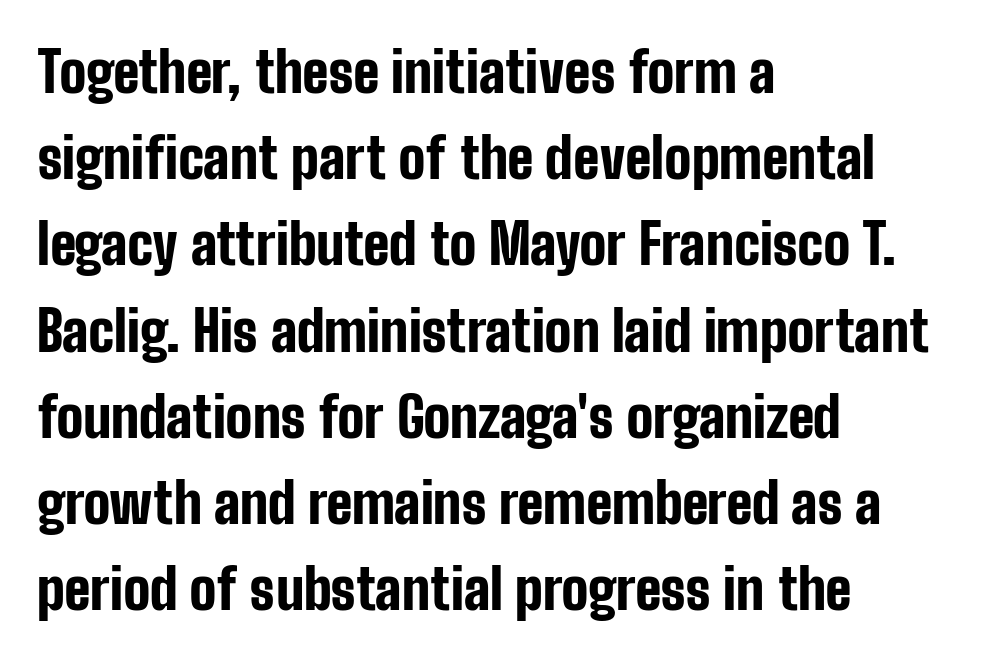
Tall strokes in this sample are plumb rather than angled. The face used here has the dense, thick strokes of a bold. Nobody touched the tracking dial on this one. Line starts are locked; line ends wander. The words here are not underlined. Here the designer chose a conventional face with non-uniform glyph widths.
